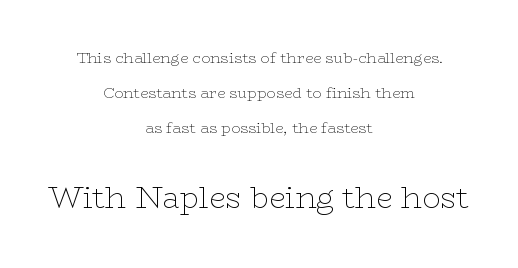
Q: Is the text bold? A: No.
Q: Is the text italic (slanted)? A: No, it is upright.
Q: Is the typeface a serif or a sans-serif typeface? A: Serif.
Q: Is the text underlined? A: No.
Q: How is the paragraph aligned? A: Centered.
Q: Is the spacing between letters normal or unusually wide? A: Normal.
Q: Is the spacing between lines tight, normal or loose? A: Loose.
Q: Which block of text is set in a larger size, the first (top) or the second (bottom)? A: The second (bottom) one.
Q: Width (condensed, normal, or wide)? A: Wide.
Q: Stroke contrast? A: Low.
Q: x-height? A: Medium.
Q: Monospaced? A: No.
